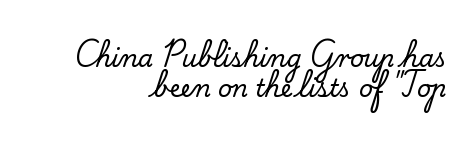
The ragged edge is on the left, which tells us the setting is flush right. The foot of each line stays bare and open. Characters follow at the spacing the type designer built in. The leading is moderate, giving the passage an even texture.
